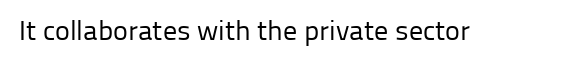
Q: Is the text bold? A: No.
Q: Is the text italic (slanted)? A: No, it is upright.
Q: Is the typeface a serif or a sans-serif typeface? A: Sans-serif.
Q: Is the text underlined? A: No.
Q: Is the spacing between letters normal or unusually wide? A: Normal.
Q: Width (condensed, normal, or wide)? A: Normal.
Q: Stroke contrast? A: Low.
Q: x-height? A: Medium.
Q: Monospaced? A: No.
